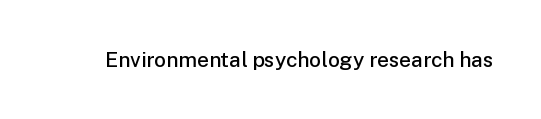
Q: Is the text bold? A: Semi-bold.
Q: Is the text italic (slanted)? A: No, it is upright.
Q: Is the text underlined? A: No.
Q: Is the spacing between letters normal or unusually wide? A: Normal.
